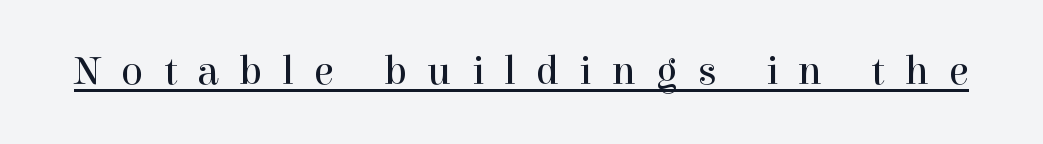
{"serif": "yes", "italic": "no", "bold": "no", "weight": "regular", "width": "normal", "x_height": "medium", "monospaced": "no", "underline": "yes", "letter_spacing": "wide", "letter_spacing_em": 0.49, "glyph_px": 41}
